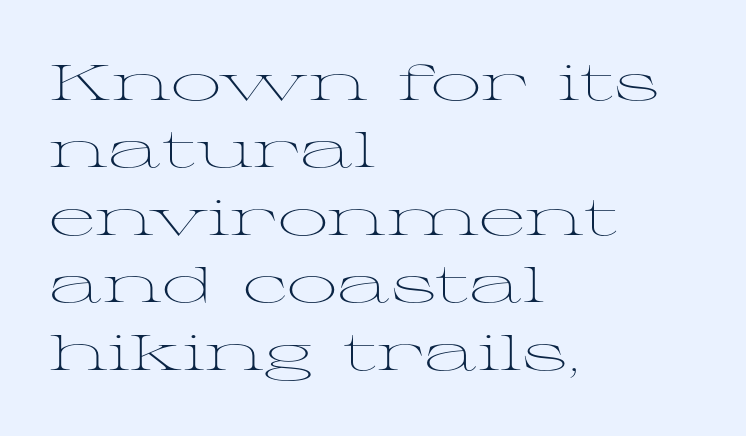
{"serif": "yes", "italic": "no", "bold": "no", "weight": "light", "width": "wide", "stroke_contrast": "medium", "x_height": "medium", "monospaced": "no", "underline": "no", "align": "left", "line_spacing": "normal", "line_spacing_ratio": 1.35, "letter_spacing": "normal", "letter_spacing_em": 0.0, "glyph_px": 50}
